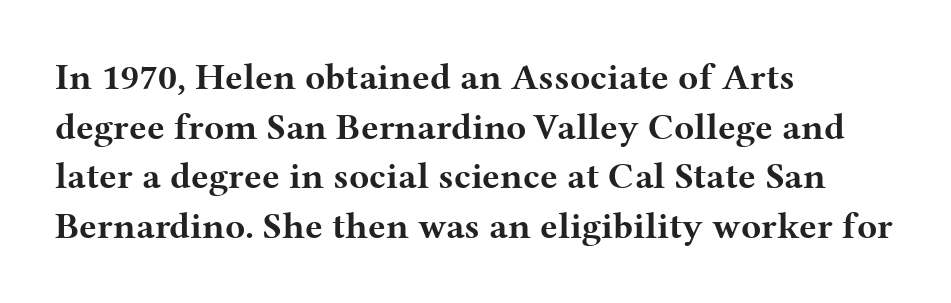
The image shows 37 px bold, wide serif type, upright; set left-aligned, normal line spacing (1.34x), normal letter spacing, not underlined; medium stroke contrast and a medium x-height.
